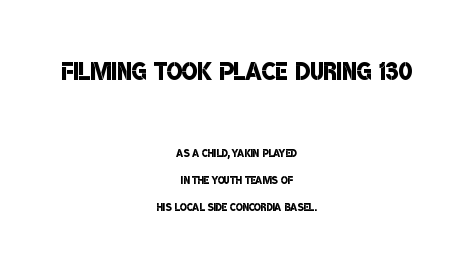
The image shows 33 px semibold, condensed sans-serif type; set centered, loose line spacing (1.95x), normal letter spacing, not underlined; the first (top) block is 2.36x larger; low stroke contrast and a large x-height.
